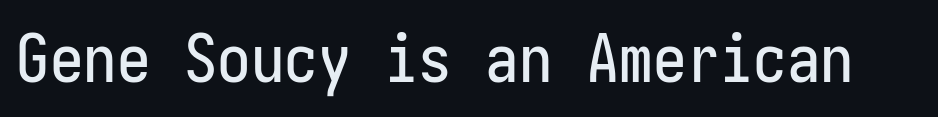
The words here are not underlined. I'd call this a sans setting — the letters go barefoot. Does the lettering tilt? It doesn't — this is upright. Nobody touched the tracking dial on this one.
